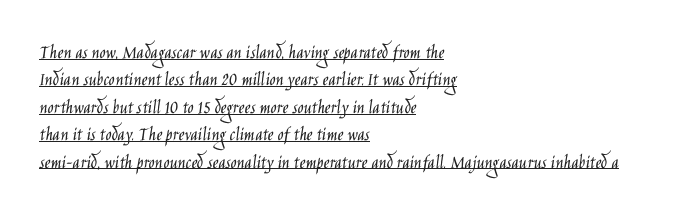
Baseline-to-baseline distance is the conventional proportion of letter height. The compositor pushed each line to the left boundary. Each word holds together tightly as a unit, with standard inter-letter gaps. Underlining? Definitely there.
